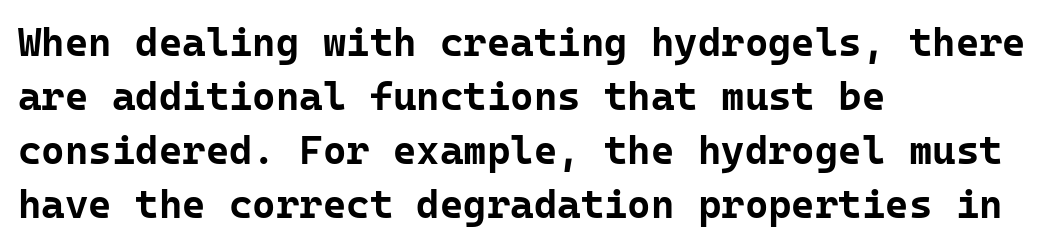
Q: Is the text bold? A: Yes.
Q: Is the text italic (slanted)? A: No, it is upright.
Q: Is the typeface a serif or a sans-serif typeface? A: Sans-serif.
Q: Is the text underlined? A: No.
Q: How is the paragraph aligned? A: Left-aligned.
Q: Is the spacing between letters normal or unusually wide? A: Normal.
Q: Is the spacing between lines tight, normal or loose? A: Normal.
Q: Width (condensed, normal, or wide)? A: Normal.
Q: Stroke contrast? A: Low.
Q: x-height? A: Medium.
Q: Monospaced? A: Yes.
